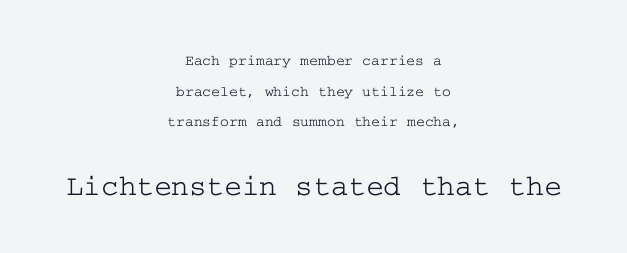
Style check: upright. Horizontally, the lines are justified to the midpoint only. Whoever set this chose breathing room over compactness in the vertical rhythm. A bare baseline throughout the passage. The later block is typeset at a bigger size than the earlier block. Default kerning and tracking; the words read as compact shapes.
